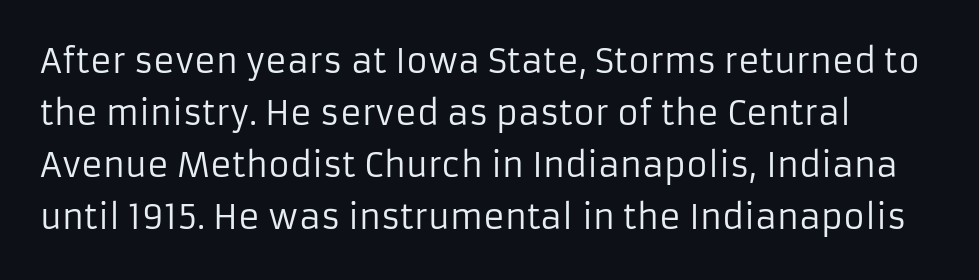
The image shows 33 px regular-weight sans-serif type, upright; set normal line spacing (1.58x), normal letter spacing, not underlined; low stroke contrast and a medium x-height.
